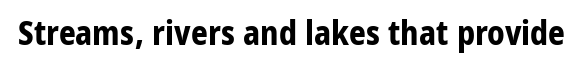
Q: Is the text bold? A: Yes.
Q: Is the text italic (slanted)? A: No, it is upright.
Q: Is the typeface a serif or a sans-serif typeface? A: Sans-serif.
Q: Is the text underlined? A: No.
Q: Is the spacing between letters normal or unusually wide? A: Normal.
Q: Width (condensed, normal, or wide)? A: Normal.
Q: Stroke contrast? A: Low.
Q: x-height? A: Medium.
Q: Monospaced? A: No.
